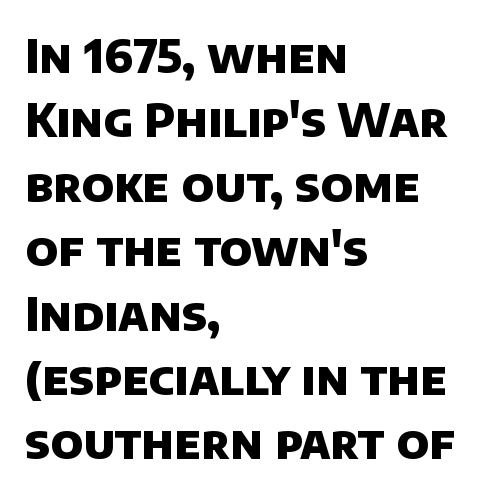
{"serif": "no", "bold": "yes", "weight": "heavy", "width": "normal", "stroke_contrast": "low", "x_height": "large", "monospaced": "no", "underline": "no", "align": "left", "line_spacing": "normal", "line_spacing_ratio": 1.4, "letter_spacing": "normal", "letter_spacing_em": 0.0, "glyph_px": 46}
